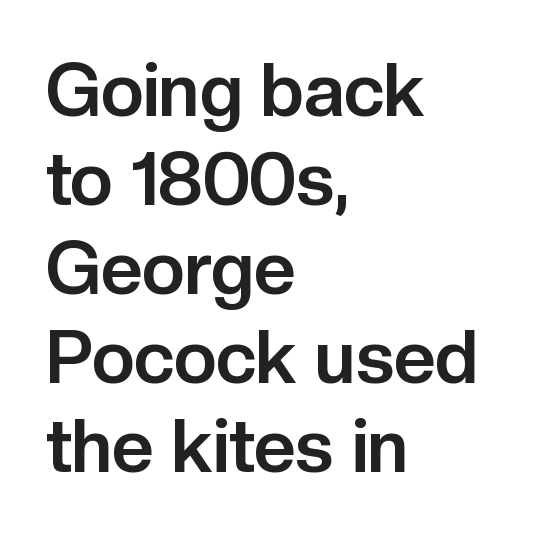
The image shows 73 px bold sans-serif type, upright; set left-aligned, line spacing 1.22x, normal letter spacing, not underlined; low stroke contrast and a medium x-height.
